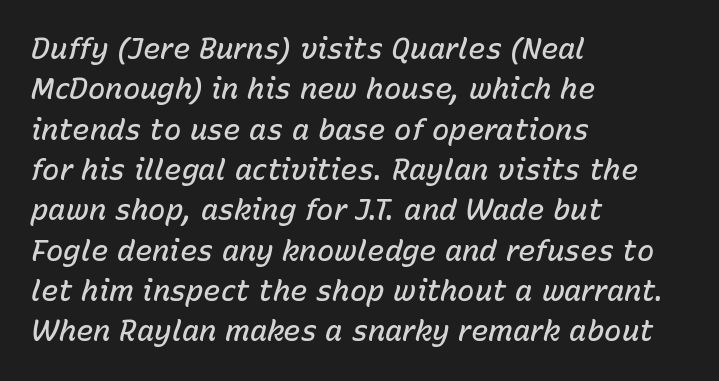
{"italic": "yes", "lean": "right", "slant_degrees": 15, "bold": "semi", "weight": "semibold", "width": "normal", "stroke_contrast": "low", "x_height": "medium", "monospaced": "no", "underline": "no", "align": "left", "line_spacing": "normal", "line_spacing_ratio": 1.39, "letter_spacing": "normal", "letter_spacing_em": 0.0, "glyph_px": 29}
